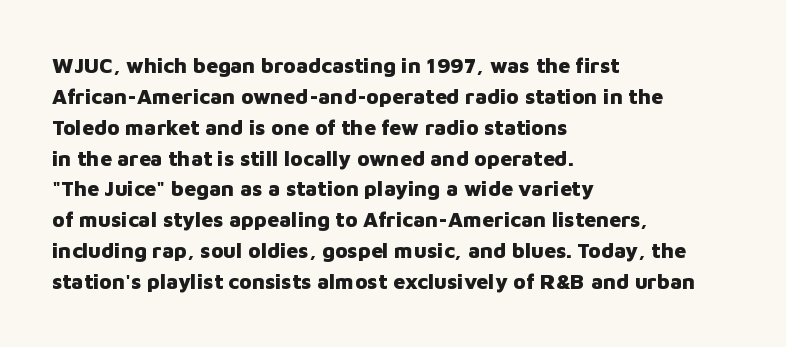
Posture: vertical. A classic flush-left, rag-right setting is used for this passage. Horizontal bands of white between lines are of average thickness. Each word holds together tightly as a unit, with standard inter-letter gaps. The font is running at its bold setting.
